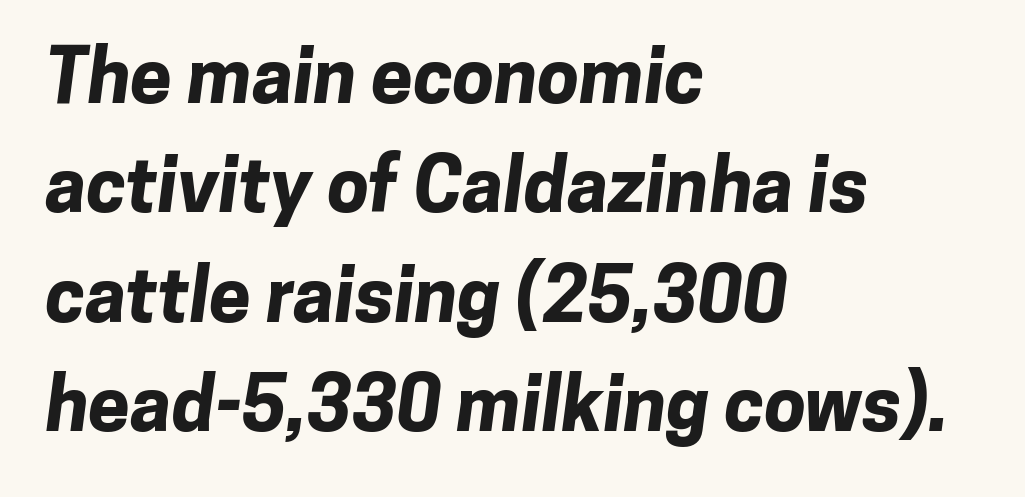
{"serif": "no", "bold": "yes", "weight": "bold", "width": "normal", "stroke_contrast": "low", "x_height": "medium", "monospaced": "no", "underline": "no", "align": "left", "line_spacing": "normal", "line_spacing_ratio": 1.46, "letter_spacing": "normal", "letter_spacing_em": 0.0, "glyph_px": 75}
